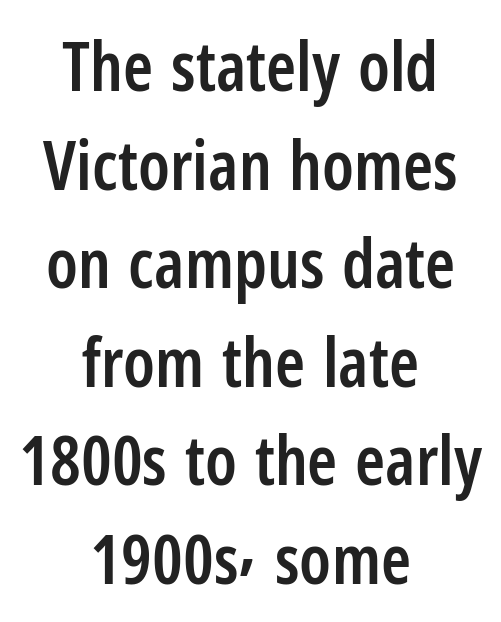
{"serif": "no", "italic": "no", "bold": "semi", "weight": "semibold", "width": "condensed", "stroke_contrast": "low", "x_height": "medium", "monospaced": "no", "underline": "no", "align": "center", "line_spacing": "normal", "line_spacing_ratio": 1.45, "letter_spacing": "normal", "letter_spacing_em": 0.0, "glyph_px": 68}
